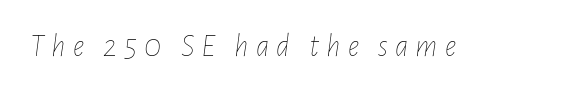
The passage shown leans; its letterforms are oblique. Looks like regular typesetting: each glyph gets only the width it needs. The gaps between neighbouring characters are conspicuously large. The gap between lines stays unmarked. Heft: none added — not bold.
